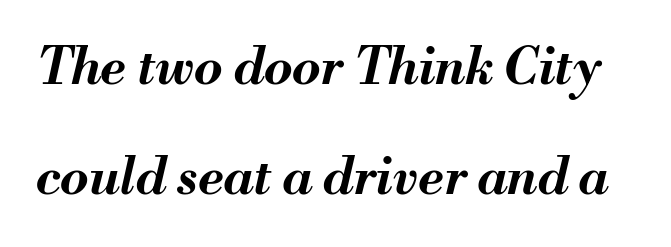
{"italic": "yes", "lean": "right", "slant_degrees": 13, "bold": "yes", "weight": "bold", "width": "normal", "stroke_contrast": "medium", "x_height": "small", "monospaced": "no", "underline": "no", "line_spacing": "loose", "line_spacing_ratio": 2.15, "letter_spacing": "normal", "letter_spacing_em": 0.0, "glyph_px": 51}
